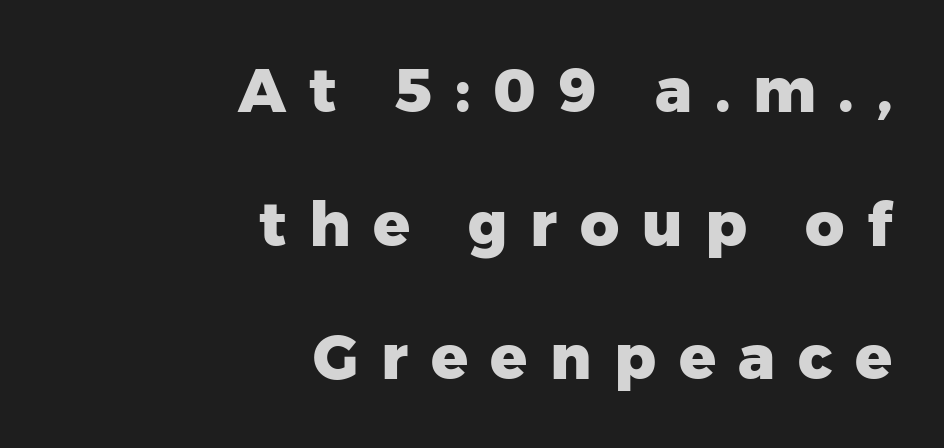
Airy leading. The letters advance in unequal steps, a hallmark of proportional type. The glyphs have the mass of a bold cut. This is the regular roman posture of the typeface.
